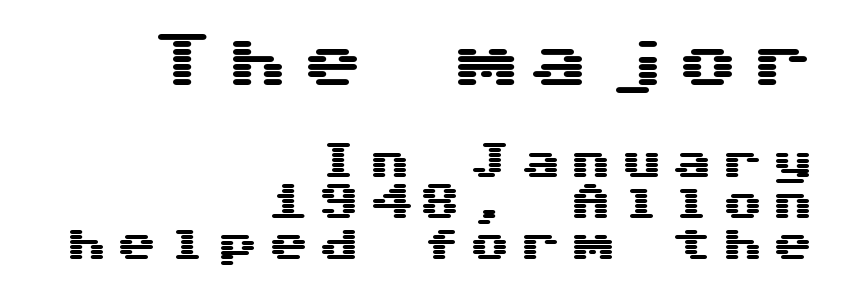
The image shows 61 px wide sans-serif type, upright; set right-aligned, tight line spacing (1.0x), unusually wide letter spacing (+0.23 em), not underlined; the first (top) block is 1.49x larger; medium stroke contrast and a medium x-height.
